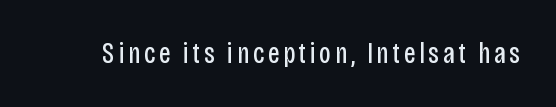
{"serif": "no", "italic": "no", "bold": "no", "weight": "regular", "width": "condensed", "stroke_contrast": "low", "x_height": "large", "monospaced": "no", "underline": "no", "glyph_px": 29}
